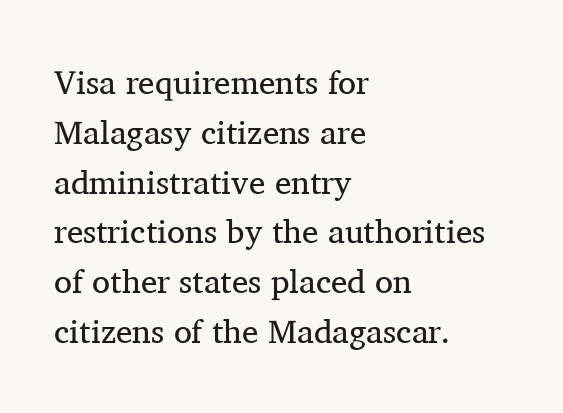
{"serif": "yes", "italic": "no", "bold": "no", "weight": "regular", "width": "normal", "stroke_contrast": "medium", "x_height": "medium", "monospaced": "no", "underline": "no", "align": "left", "line_spacing": "normal", "line_spacing_ratio": 1.51, "letter_spacing": "normal", "letter_spacing_em": 0.0, "glyph_px": 33}
